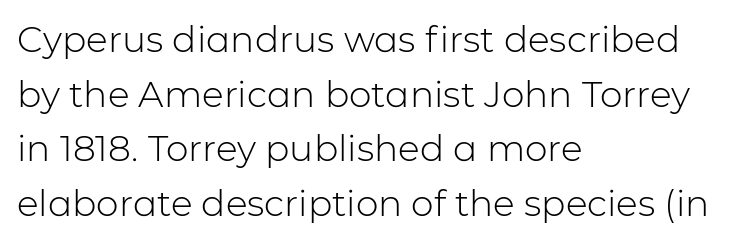
Q: Is the text bold? A: No.
Q: Is the text italic (slanted)? A: No, it is upright.
Q: Is the typeface a serif or a sans-serif typeface? A: Sans-serif.
Q: Is the text underlined? A: No.
Q: How is the paragraph aligned? A: Left-aligned.
Q: Is the spacing between letters normal or unusually wide? A: Normal.
Q: Is the spacing between lines tight, normal or loose? A: Normal.
Q: Width (condensed, normal, or wide)? A: Normal.
Q: Stroke contrast? A: Low.
Q: x-height? A: Medium.
Q: Monospaced? A: No.
